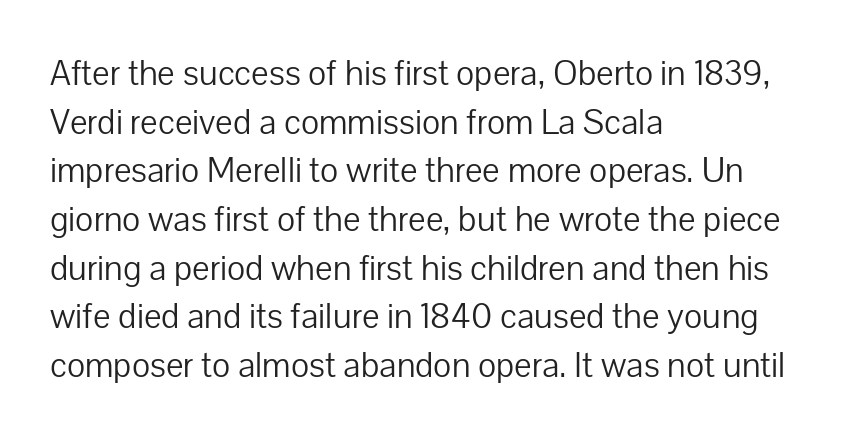
Underlining? Definitely not there. Does the type have serifs? No, each stem ends abruptly. The letters stand upright; this is a roman face. The letters advance in unequal steps, a hallmark of proportional type. The line texture is even and compact thanks to regular tracking. Is the stroke heavy? The answer is a plain regular-or-lighter.
